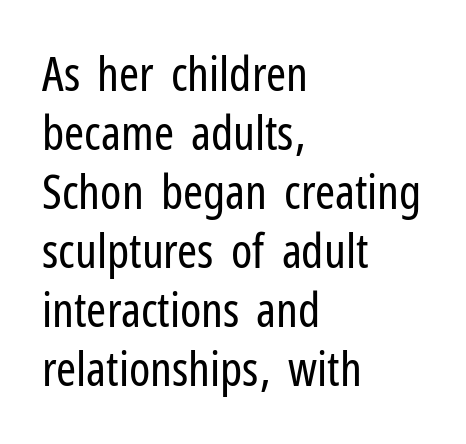
{"serif": "no", "italic": "no", "bold": "no", "weight": "regular", "width": "condensed", "stroke_contrast": "low", "x_height": "medium", "monospaced": "no", "underline": "no", "align": "left", "line_spacing_ratio": 1.23, "letter_spacing": "normal", "letter_spacing_em": 0.0, "glyph_px": 48}
